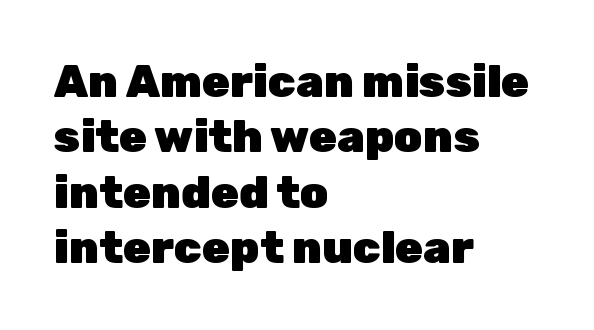
The image shows 45 px heavy sans-serif type, upright; set left-aligned, line spacing 1.23x, normal letter spacing, not underlined; low stroke contrast and a medium x-height.
